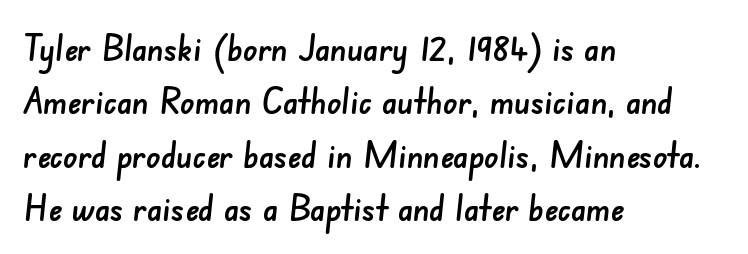
Normally led — the rows are evenly, conventionally spaced. In terms of letterspacing, this is plain default setting. This is sans-serif lettering, the kind often seen on screens and signage. The rendering uses natural spacing where letterforms have individual widths.
